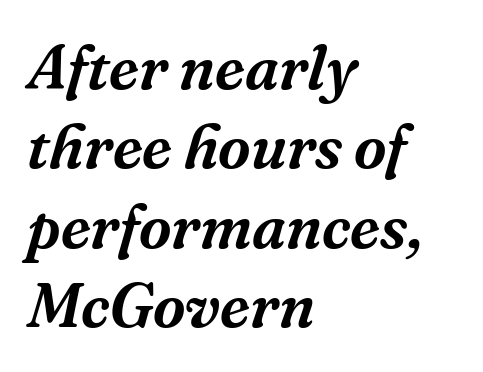
The image shows 63 px serif type, italic (leaning right); set left-aligned, normal line spacing (1.26x), normal letter spacing, not underlined; medium stroke contrast and a medium x-height.
